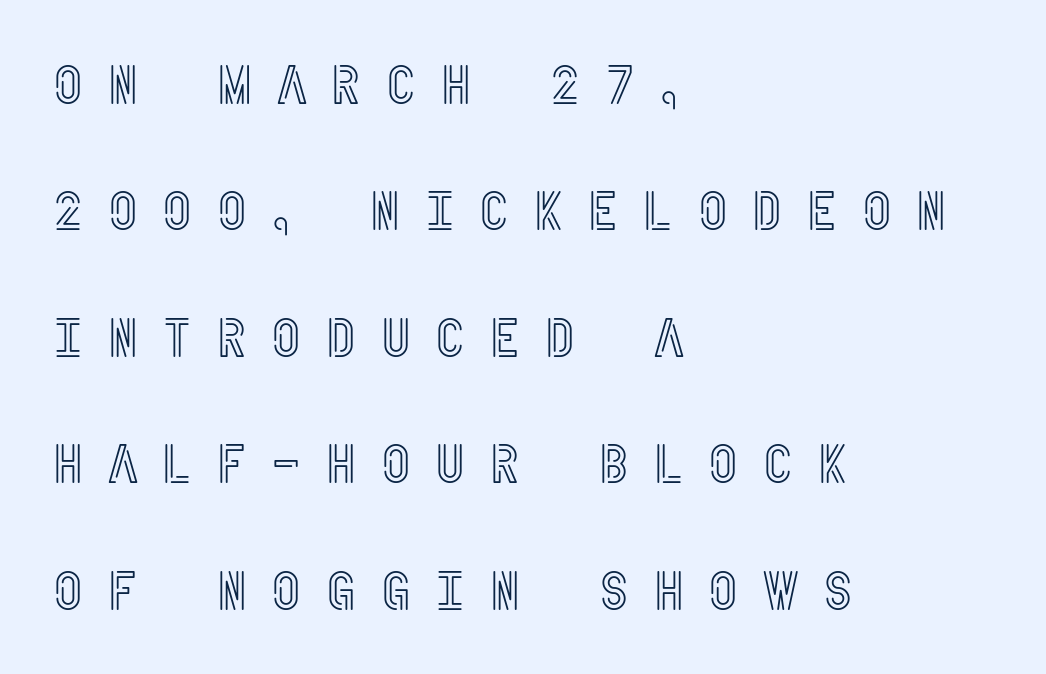
The image shows 55 px condensed type, upright; set left-aligned, loose line spacing (2.3x), unusually wide letter spacing (+0.41 em), not underlined; a large x-height.
